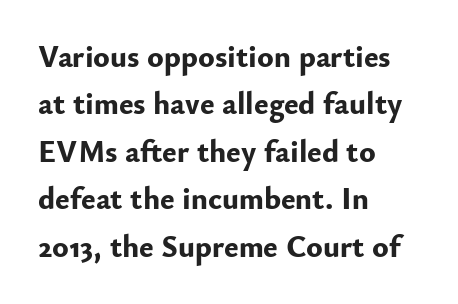
Are there feet on the stems? There aren't — it's a sans. The text block is weighted toward the left margin, trailing off unevenly rightward. Nothing unusual about the tracking: characters are spaced as the font intends. Every character sits straight up, as roman type does. The rendering uses a bold face; every stroke is thick and dark. Unmarked baselines from the first word to the last.
